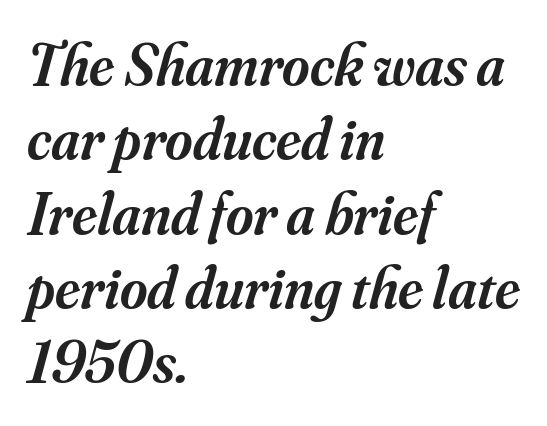
Q: Is the text bold? A: Semi-bold.
Q: Is the text italic (slanted)? A: Yes, it leans right by about 16 degrees.
Q: Is the typeface a serif or a sans-serif typeface? A: Serif.
Q: Is the text underlined? A: No.
Q: How is the paragraph aligned? A: Left-aligned.
Q: Is the spacing between letters normal or unusually wide? A: Normal.
Q: Is the spacing between lines tight, normal or loose? A: Normal.
Q: Width (condensed, normal, or wide)? A: Normal.
Q: Stroke contrast? A: Medium.
Q: x-height? A: Small.
Q: Monospaced? A: No.
